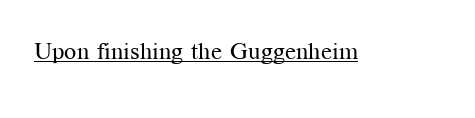
{"italic": "no", "bold": "no", "underline": "yes", "letter_spacing": "normal", "letter_spacing_em": 0.0, "glyph_px": 24}
